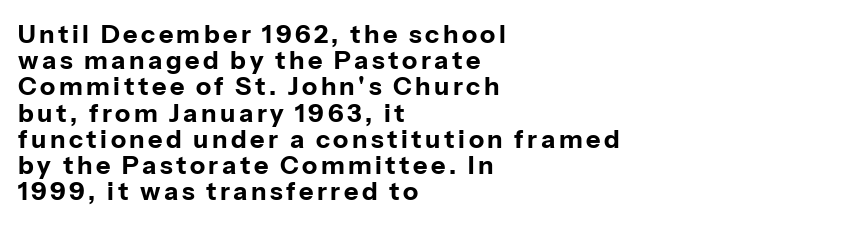
The image shows 25 px bold type, upright; set left-aligned, tight line spacing (1.05x), not underlined.
